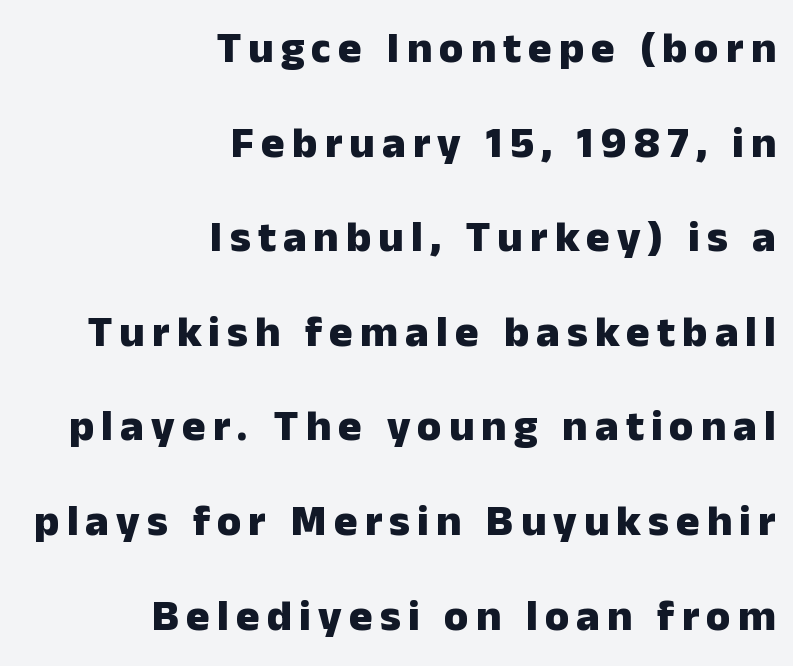
{"serif": "no", "italic": "no", "bold": "yes", "weight": "heavy", "width": "normal", "stroke_contrast": "low", "x_height": "medium", "monospaced": "no", "underline": "no", "align": "right", "line_spacing": "loose", "line_spacing_ratio": 2.15, "glyph_px": 44}
